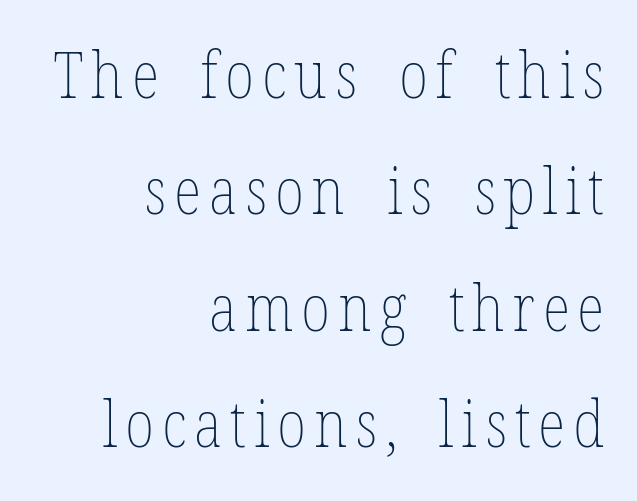
Q: Is the text bold? A: No.
Q: Is the text italic (slanted)? A: No, it is upright.
Q: Is the text underlined? A: No.
Q: How is the paragraph aligned? A: Right-aligned.
Q: Width (condensed, normal, or wide)? A: Condensed.
Q: Stroke contrast? A: Low.
Q: x-height? A: Medium.
Q: Monospaced? A: No.
